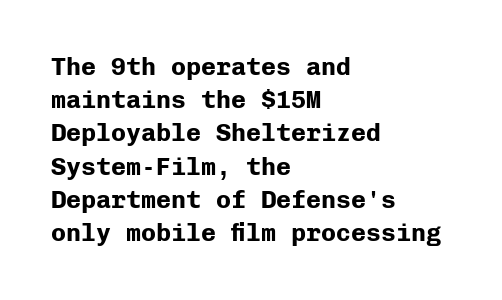
One-word summary of the alignment: left. Compared with an ordinary text face, these strokes are far heavier — a full bold. Interline gaps are of average width in this sample. Letter spacing: default. The baseline area is clear. The letters stand upright; this is a roman face.
